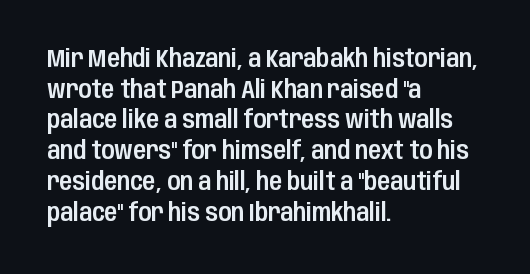
The image shows 24 px text type, upright; set left-aligned, normal line spacing (1.28x), normal letter spacing, not underlined.
